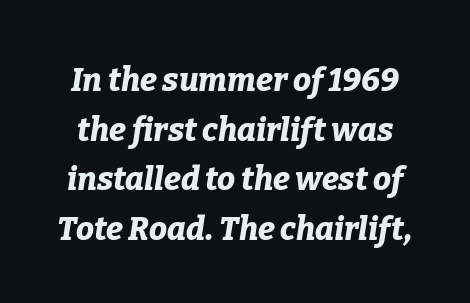
{"italic": "yes", "lean": "right", "slant_degrees": 9, "bold": "yes", "weight": "bold", "width": "normal", "stroke_contrast": "low", "x_height": "medium", "monospaced": "no", "underline": "no", "line_spacing": "normal", "line_spacing_ratio": 1.55, "letter_spacing": "normal", "letter_spacing_em": 0.0, "glyph_px": 32}
